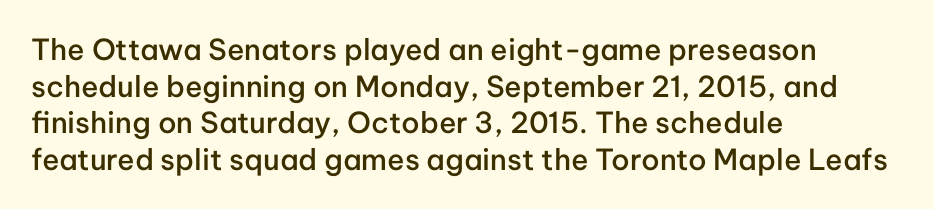
Unmarked baselines from the first word to the last. You could not count columns in this text — the font is proportionally spaced. The rendering shows plain stroke endings on the letterforms — a sans-serif design. Students, observe: this is what conventionally led text looks like. Every stem runs plumb, perpendicular to the baseline.
